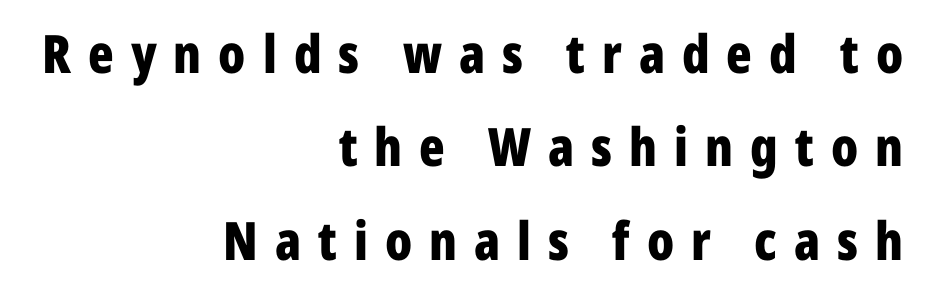
Q: Is the text bold? A: Yes.
Q: Is the text italic (slanted)? A: No, it is upright.
Q: Is the typeface a serif or a sans-serif typeface? A: Sans-serif.
Q: Is the text underlined? A: No.
Q: How is the paragraph aligned? A: Right-aligned.
Q: Is the spacing between letters normal or unusually wide? A: Unusually wide.
Q: Width (condensed, normal, or wide)? A: Condensed.
Q: Stroke contrast? A: Low.
Q: x-height? A: Medium.
Q: Monospaced? A: No.
